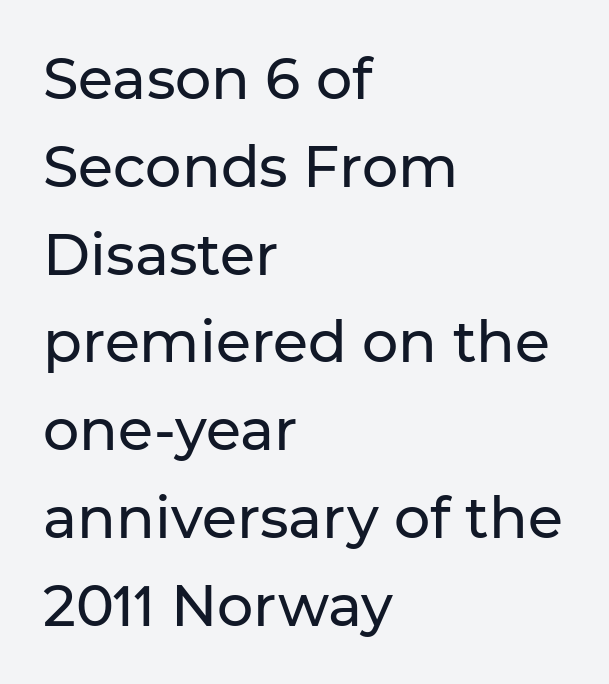
The image shows 57 px sans-serif type, upright; set left-aligned, normal line spacing (1.54x), normal letter spacing, not underlined; low stroke contrast and a medium x-height.
